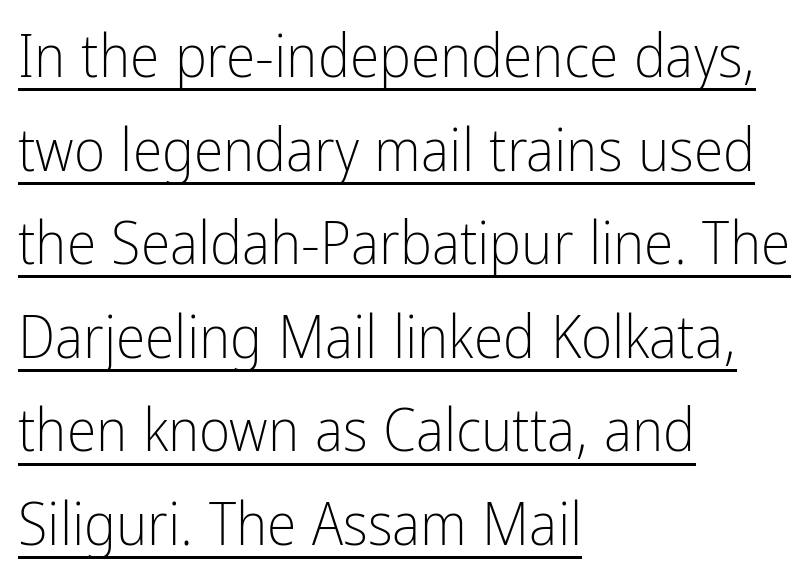
{"serif": "no", "italic": "no", "bold": "no", "weight": "light", "width": "condensed", "stroke_contrast": "low", "x_height": "medium", "monospaced": "no", "underline": "yes", "align": "left", "line_spacing": "normal", "line_spacing_ratio": 1.56, "letter_spacing": "normal", "letter_spacing_em": 0.0, "glyph_px": 60}
